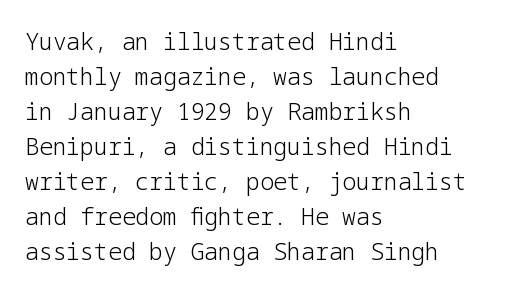
Q: Is the text bold? A: No.
Q: Is the text italic (slanted)? A: No, it is upright.
Q: Is the text underlined? A: No.
Q: How is the paragraph aligned? A: Left-aligned.
Q: Is the spacing between letters normal or unusually wide? A: Normal.
Q: Is the spacing between lines tight, normal or loose? A: Normal.
